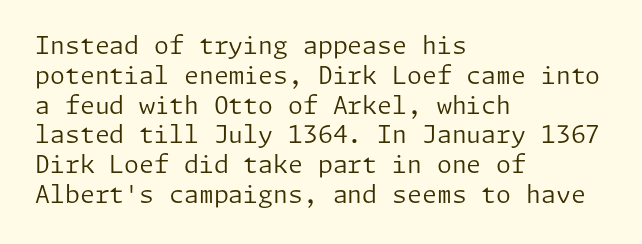
{"italic": "no", "bold": "no", "underline": "no", "align": "left", "line_spacing_ratio": 1.24, "letter_spacing": "normal", "letter_spacing_em": 0.0, "glyph_px": 24}
